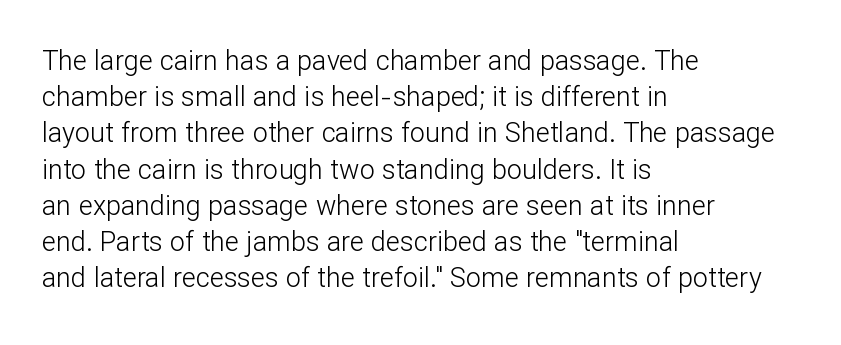
The strokes carry an ordinary text weight at most. Teacher's note: observe the even left margin — that is flush-left alignment. The lines sit at an ordinary, default distance from one another. Does extra space separate the letters? No, they use regular spacing. Posture: vertical. The specimen omits any rule beneath the text block's lines.
